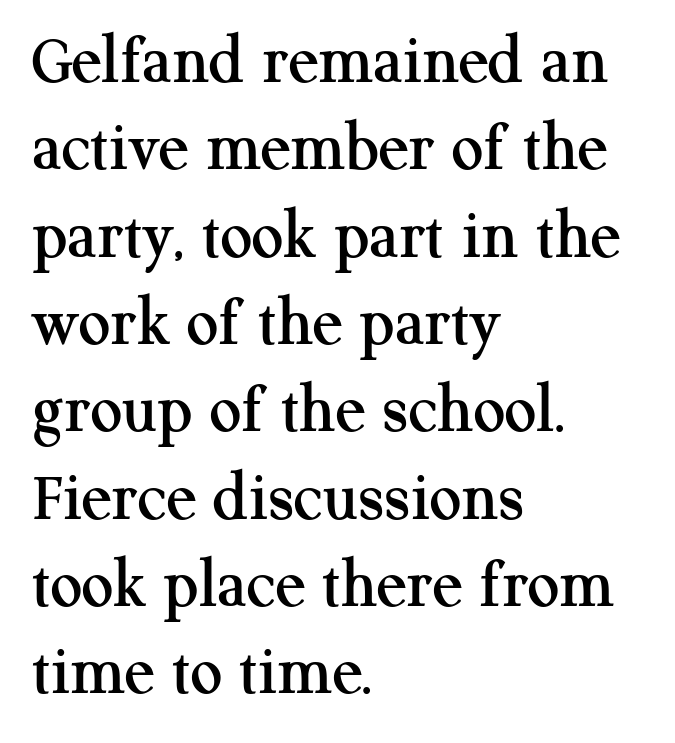
The lines are quadded left. A bare baseline throughout the passage. The passage shown is typeset with a serif family. Every stem runs plumb, perpendicular to the baseline.
